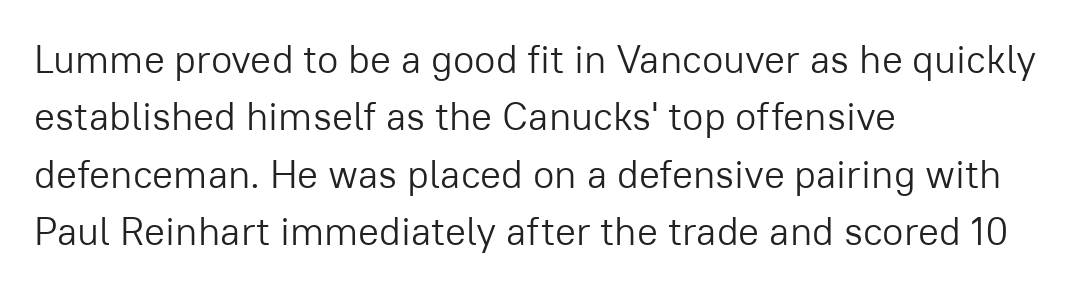
Honestly, the letter spacing is just normal — you wouldn't notice it. The font's upright variant was chosen for this text. This is not heavy type; no bold has been used. The font family rendered here belongs to the sans-serif group. Each letter keeps its own natural width here, so spacing adapts to shape.
